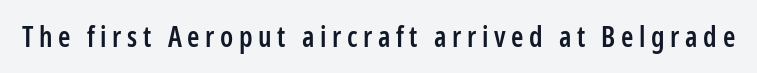
There is plenty of visible air inserted between adjacent glyphs. Tall strokes in this sample are plumb rather than angled. The letters advance in unequal steps, a hallmark of proportional type. Serif or sans? Sans — the stroke terminals are bare.
